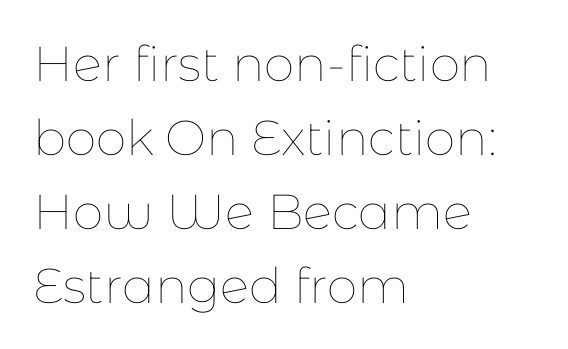
The image shows 49 px thin type, upright; set left-aligned, normal line spacing (1.51x), normal letter spacing, not underlined; low stroke contrast and a medium x-height.
